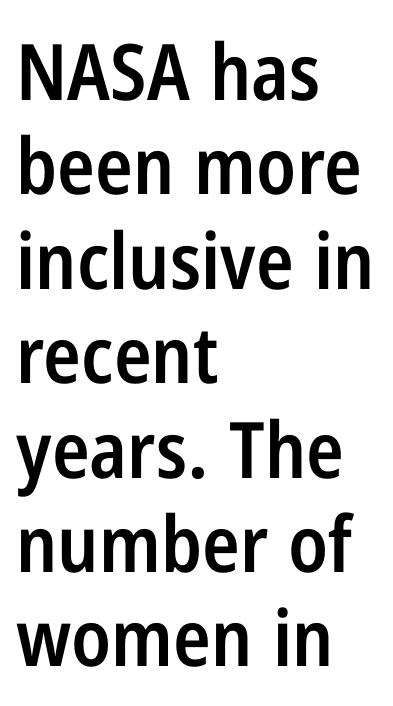
The image shows 78 px semibold, condensed sans-serif type, upright; set left-aligned, line spacing 1.21x, normal letter spacing, not underlined; low stroke contrast and a medium x-height.
